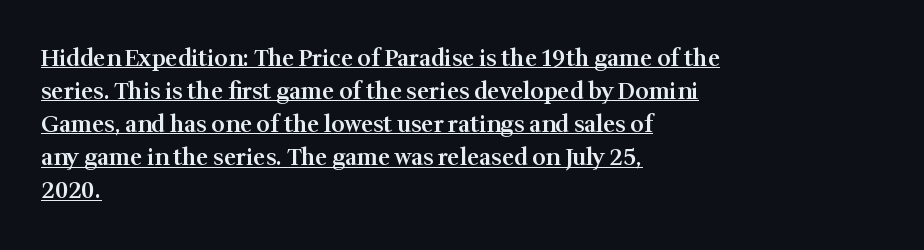
The string is rendered with underlining switched on. Heft: intermediate — a semibold. The letters stand straight up with perfectly vertical stems. These lines keep a tight, regular rhythm from letter to letter.
